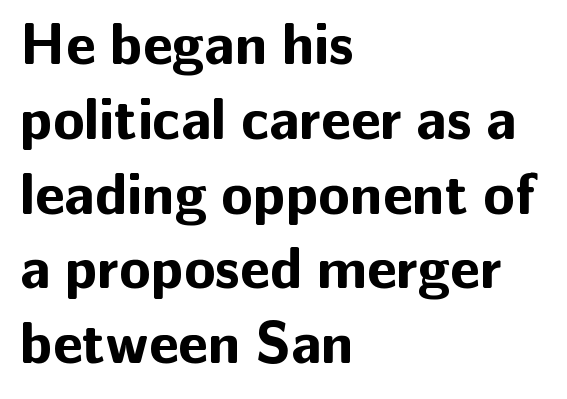
The image shows 58 px bold sans-serif type, upright; set left-aligned, normal line spacing (1.29x), normal letter spacing, not underlined; low stroke contrast and a medium x-height.
